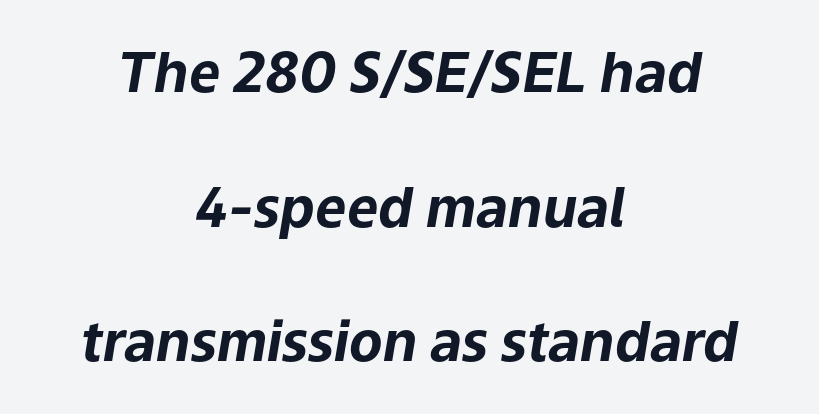
The whitespace from short lines is split evenly between both sides. Do the characters align in a grid? No, the font is proportional. Airy leading. Letter spacing: default.
